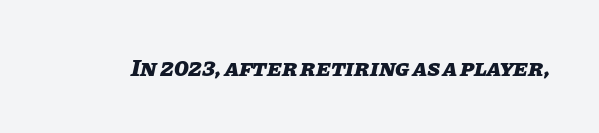
A full-strength bold gives these letters their thick strokes. Short note: letters normally spaced. Any mark beneath the type? The region is blank. This sample uses an oblique cut, with every glyph tilted off the vertical.
